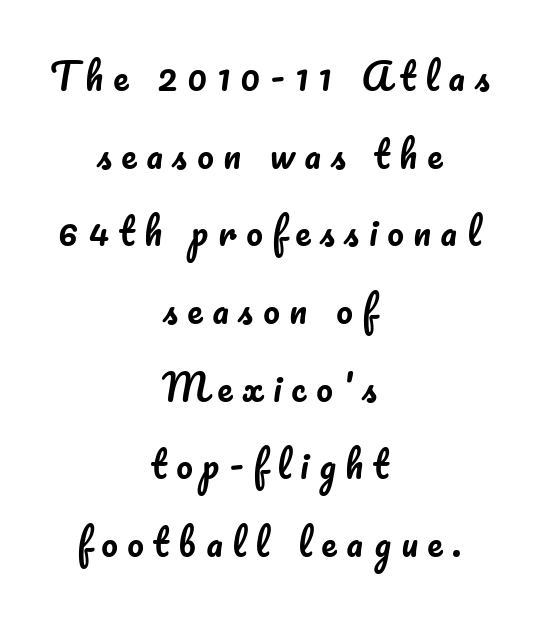
The image shows 37 px text type; set centered, loose line spacing (2.1x), unusually wide letter spacing (+0.26 em), not underlined; low stroke contrast and a small x-height.
